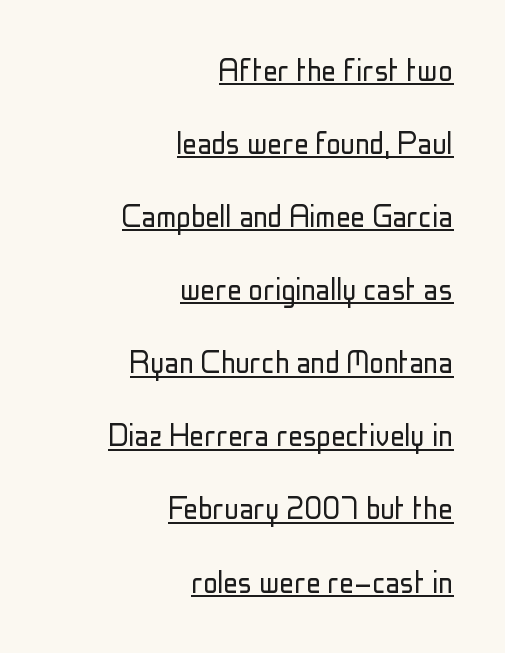
Q: Is the text bold? A: No.
Q: Is the text italic (slanted)? A: No, it is upright.
Q: Is the typeface a serif or a sans-serif typeface? A: Sans-serif.
Q: Is the text underlined? A: Yes.
Q: How is the paragraph aligned? A: Right-aligned.
Q: Is the spacing between letters normal or unusually wide? A: Normal.
Q: Is the spacing between lines tight, normal or loose? A: Loose.
Q: Width (condensed, normal, or wide)? A: Condensed.
Q: Stroke contrast? A: Low.
Q: x-height? A: Medium.
Q: Monospaced? A: No.
